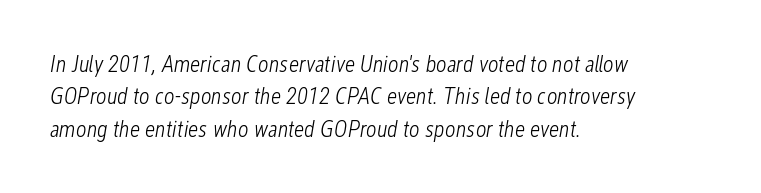
Q: Is the text bold? A: No.
Q: Is the text italic (slanted)? A: Yes, it leans right by about 12 degrees.
Q: Is the text underlined? A: No.
Q: How is the paragraph aligned? A: Left-aligned.
Q: Is the spacing between letters normal or unusually wide? A: Normal.
Q: Is the spacing between lines tight, normal or loose? A: Normal.
